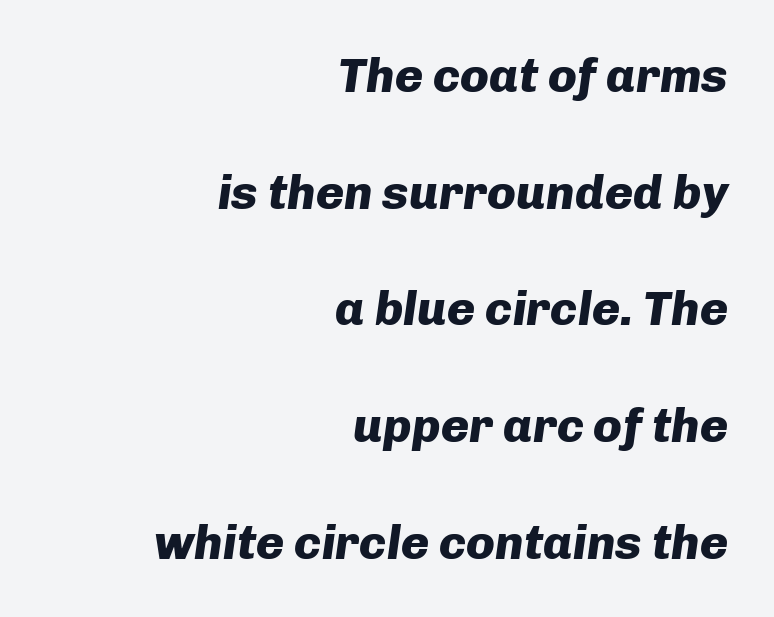
Q: Is the text bold? A: Yes.
Q: Is the text italic (slanted)? A: Yes, it leans right by about 8 degrees.
Q: Is the text underlined? A: No.
Q: How is the paragraph aligned? A: Right-aligned.
Q: Is the spacing between letters normal or unusually wide? A: Normal.
Q: Is the spacing between lines tight, normal or loose? A: Loose.
Q: Width (condensed, normal, or wide)? A: Normal.
Q: Stroke contrast? A: Low.
Q: x-height? A: Medium.
Q: Monospaced? A: No.
